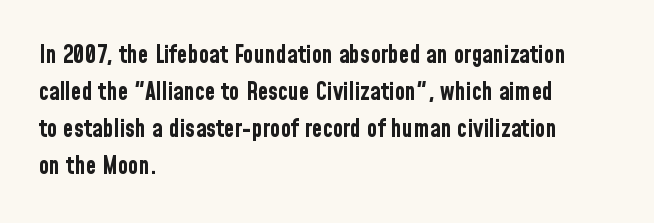
{"italic": "no", "bold": "yes", "underline": "no", "align": "left", "line_spacing": "normal", "line_spacing_ratio": 1.54, "letter_spacing": "normal", "letter_spacing_em": 0.0, "glyph_px": 24}
